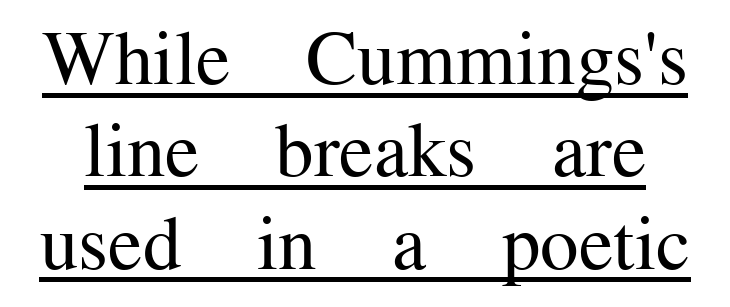
{"serif": "yes", "italic": "no", "bold": "no", "weight": "regular", "width": "normal", "stroke_contrast": "medium", "x_height": "medium", "monospaced": "no", "underline": "yes", "line_spacing_ratio": 1.2, "letter_spacing": "normal", "letter_spacing_em": 0.0, "glyph_px": 77}
